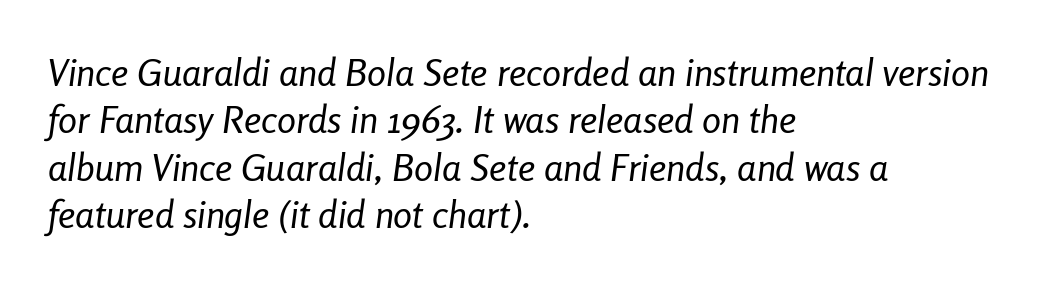
The image shows 38 px regular-weight, condensed type, italic (leaning right); set left-aligned, normal line spacing (1.25x), normal letter spacing, not underlined; low stroke contrast and a medium x-height.
